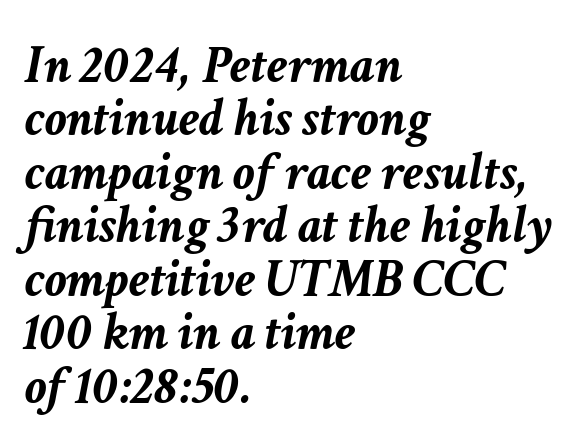
The strip under each line holds only bare page. A student would call this left alignment; a typographer would say flush left, rag right. A typesetter would mark this as italic. The gaps between neighbouring characters are ordinary and unremarkable.
